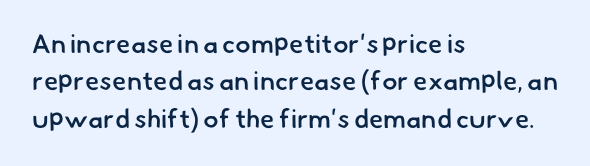
Left-aligned paragraph, ragged on the right. Honestly, the row spacing looks completely unremarkable. Letter spacing: default. Honestly, there is no underline to notice here at all.
